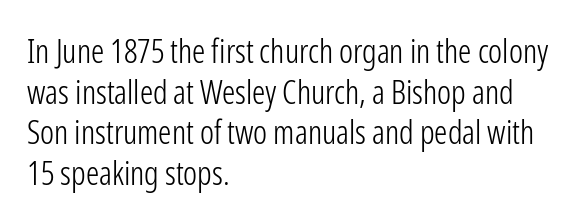
Unmarked baselines from the first word to the last. Every row of glyphs begins at an identical x-position on the left. Honestly, the letter spacing is just normal — you wouldn't notice it. Weight: in the light-to-regular range. Every stem runs plumb, perpendicular to the baseline.
